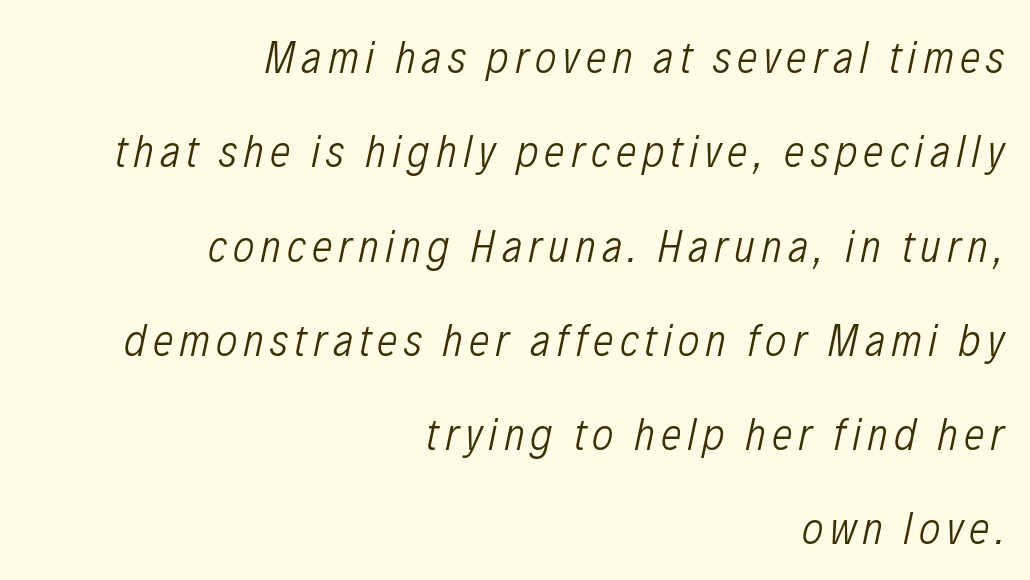
The face used here is proportionally spaced, like ordinary book or web type. How would I describe the line gaps? Wide and relaxed. Words float on clear page, feet unadorned. Slant detected: the letters are inclined.
